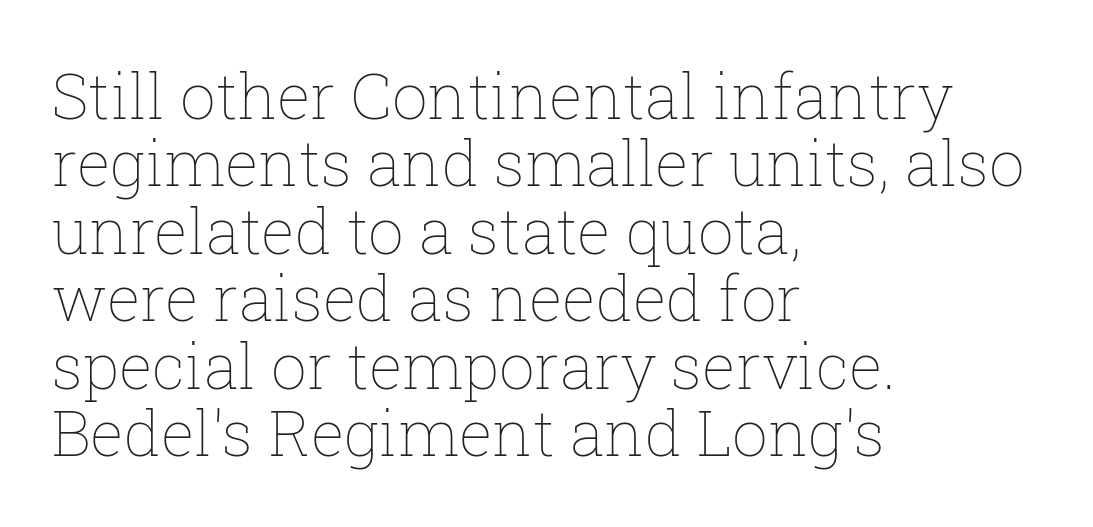
The image shows 63 px thin type, upright; set left-aligned, tight line spacing (1.07x), normal letter spacing, not underlined; low stroke contrast and a medium x-height.
